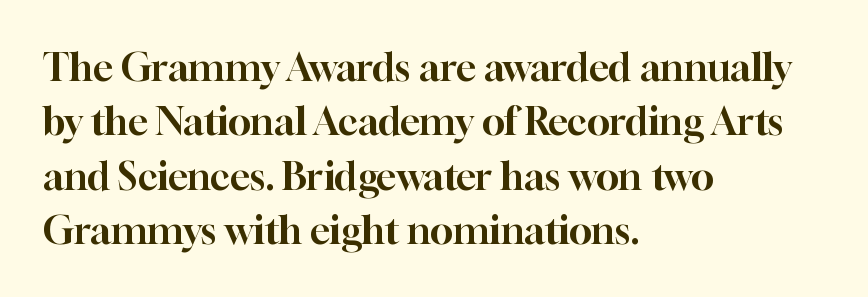
{"serif": "yes", "italic": "no", "width": "normal", "stroke_contrast": "high", "x_height": "medium", "monospaced": "no", "underline": "no", "align": "left", "line_spacing": "normal", "line_spacing_ratio": 1.43, "letter_spacing": "normal", "letter_spacing_em": 0.0, "glyph_px": 38}
